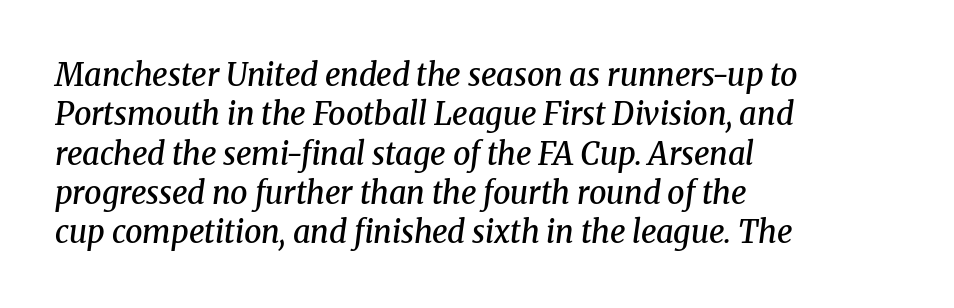
{"serif": "yes", "italic": "yes", "lean": "right", "slant_degrees": 8, "bold": "semi", "weight": "semibold", "width": "normal", "stroke_contrast": "medium", "x_height": "medium", "monospaced": "no", "underline": "no", "align": "left", "line_spacing": "normal", "line_spacing_ratio": 1.27, "letter_spacing": "normal", "letter_spacing_em": 0.0, "glyph_px": 31}
